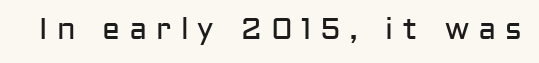
Q: Is the text bold? A: No.
Q: Is the text italic (slanted)? A: No, it is upright.
Q: Is the typeface a serif or a sans-serif typeface? A: Sans-serif.
Q: Is the text underlined? A: No.
Q: Is the spacing between letters normal or unusually wide? A: Unusually wide.
Q: Width (condensed, normal, or wide)? A: Normal.
Q: Stroke contrast? A: Low.
Q: x-height? A: Medium.
Q: Monospaced? A: No.
